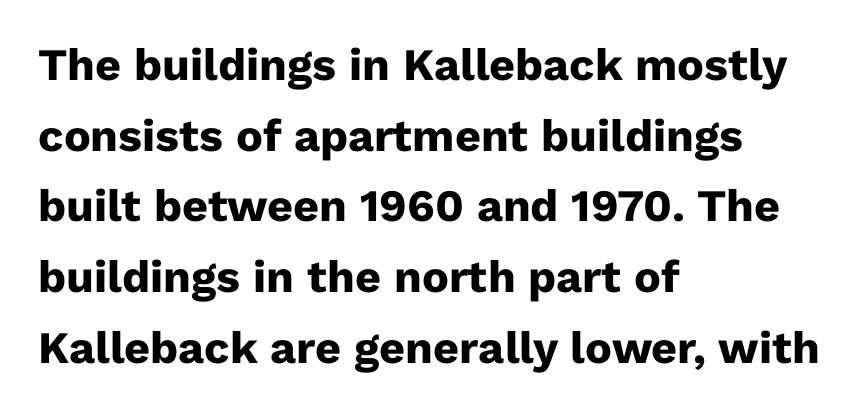
The image shows 45 px heavy sans-serif type, upright; set left-aligned, normal line spacing (1.57x), normal letter spacing, not underlined; low stroke contrast and a medium x-height.
